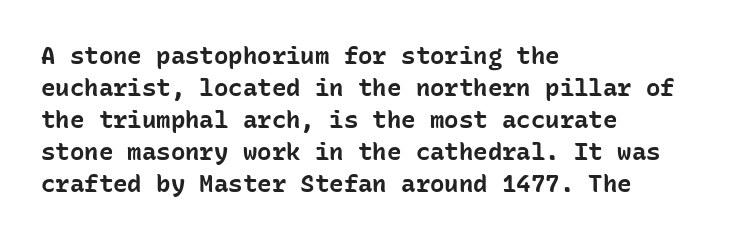
How are the letters spaced? Ordinarily, with no added tracking. Left-aligned paragraph, ragged on the right. The rows are spaced the way most documents space them. The glyphs are unaccompanied by any horizontal stroke below them. Weight check: bold — yes, fully. Ordinary non-slanted type is in use.
